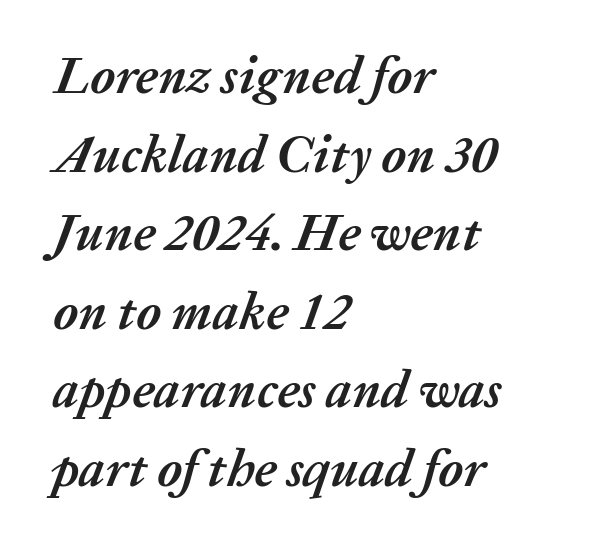
The face used here is proportionally spaced, like ordinary book or web type. Leading matches the norm, producing a regular column. Look at the stroke-to-counter ratio: heavy, a bold. Tracking value appears to be zero — textbook default spacing.
